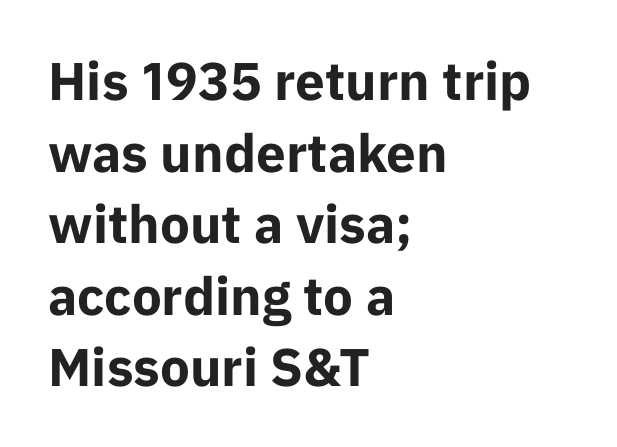
Q: Is the text bold? A: Yes.
Q: Is the text italic (slanted)? A: No, it is upright.
Q: Is the typeface a serif or a sans-serif typeface? A: Sans-serif.
Q: Is the text underlined? A: No.
Q: How is the paragraph aligned? A: Left-aligned.
Q: Is the spacing between letters normal or unusually wide? A: Normal.
Q: Is the spacing between lines tight, normal or loose? A: Normal.
Q: Width (condensed, normal, or wide)? A: Normal.
Q: Stroke contrast? A: Low.
Q: x-height? A: Medium.
Q: Monospaced? A: No.
